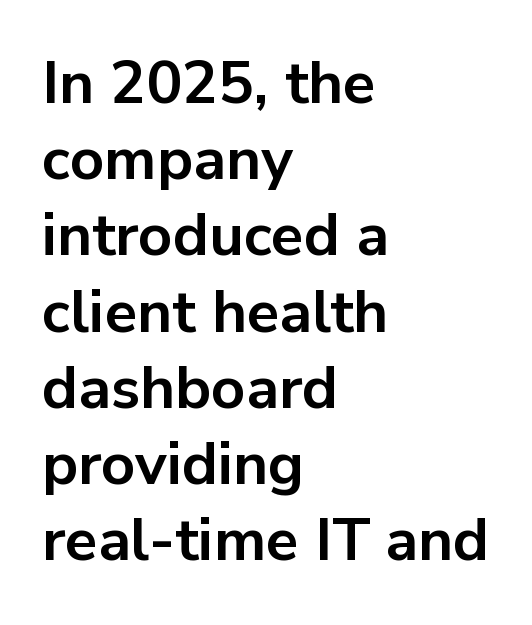
The image shows 60 px bold sans-serif type, upright; set left-aligned, normal line spacing (1.27x), normal letter spacing, not underlined; low stroke contrast and a medium x-height.
